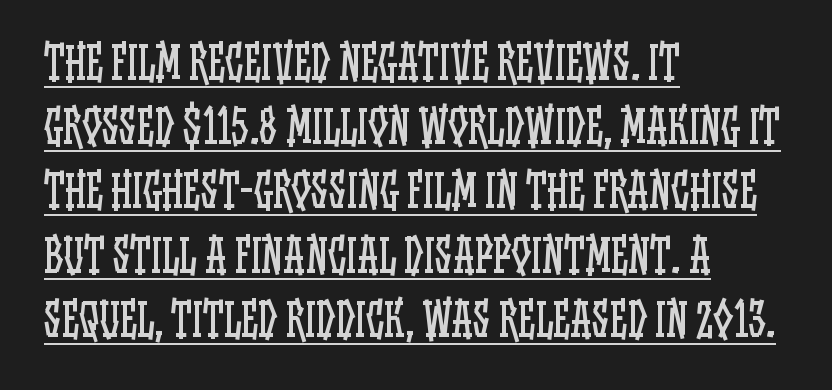
{"italic": "no", "bold": "no", "weight": "regular", "width": "condensed", "stroke_contrast": "low", "x_height": "large", "monospaced": "no", "underline": "yes", "align": "left", "line_spacing": "normal", "line_spacing_ratio": 1.46, "letter_spacing": "normal", "letter_spacing_em": 0.0, "glyph_px": 44}
